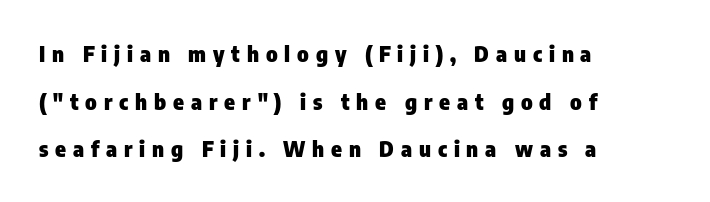
The passage is arranged the way most books set body copy — flush left. Honestly, the rows look like they've been pulled way apart. A typesetter would mark this as roman, not italic. Descender tails drop into unmarked territory. Is the type bold? Yes — the strokes are clearly thick and heavy.
